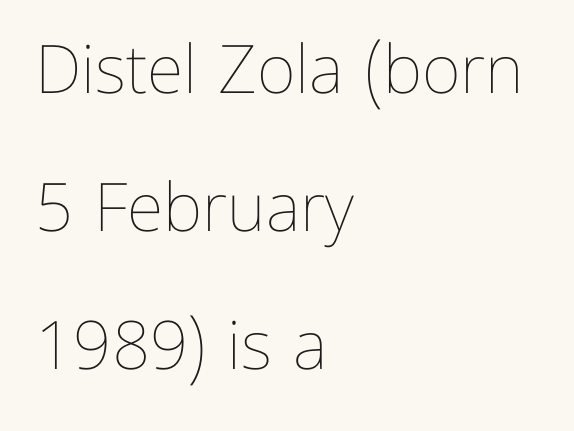
{"italic": "no", "bold": "no", "weight": "thin", "width": "normal", "stroke_contrast": "low", "x_height": "medium", "monospaced": "no", "underline": "no", "align": "left", "line_spacing": "loose", "line_spacing_ratio": 2.06, "letter_spacing": "normal", "letter_spacing_em": 0.0, "glyph_px": 67}
